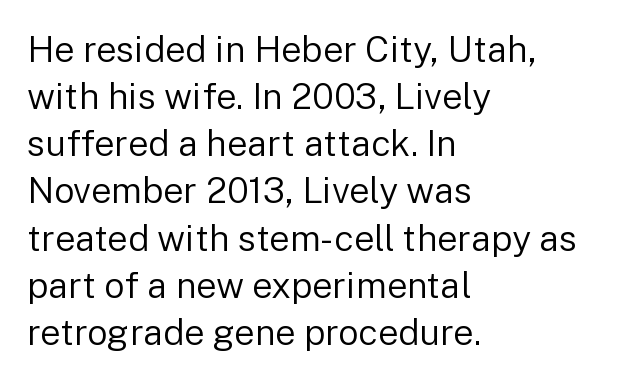
Q: Is the text bold? A: No.
Q: Is the text italic (slanted)? A: No, it is upright.
Q: Is the typeface a serif or a sans-serif typeface? A: Sans-serif.
Q: Is the text underlined? A: No.
Q: How is the paragraph aligned? A: Left-aligned.
Q: Is the spacing between letters normal or unusually wide? A: Normal.
Q: Is the spacing between lines tight, normal or loose? A: Normal.
Q: Width (condensed, normal, or wide)? A: Normal.
Q: Stroke contrast? A: Low.
Q: x-height? A: Medium.
Q: Monospaced? A: No.
